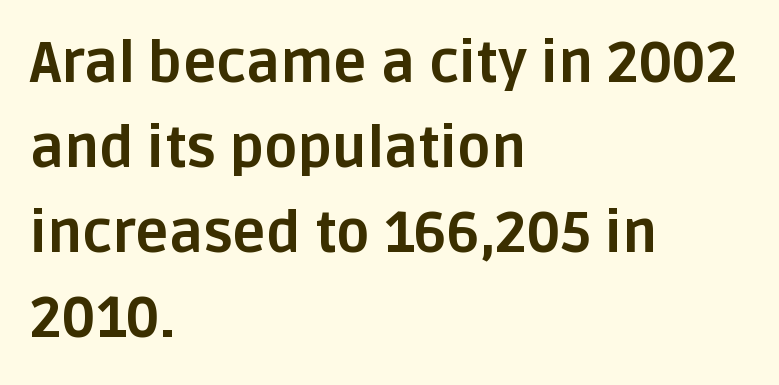
The image shows 56 px bold sans-serif type, upright; set left-aligned, normal line spacing (1.52x), normal letter spacing, not underlined; low stroke contrast and a large x-height.
